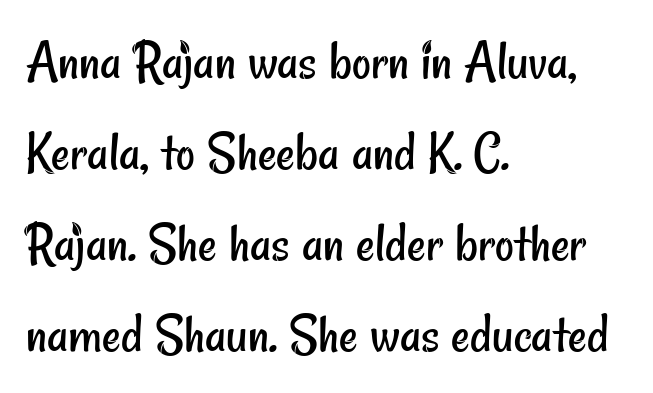
Q: Is the text bold? A: No.
Q: Is the typeface a serif or a sans-serif typeface? A: Sans-serif.
Q: Is the text underlined? A: No.
Q: How is the paragraph aligned? A: Left-aligned.
Q: Is the spacing between letters normal or unusually wide? A: Normal.
Q: Is the spacing between lines tight, normal or loose? A: Normal.
Q: Width (condensed, normal, or wide)? A: Condensed.
Q: Stroke contrast? A: Low.
Q: x-height? A: Small.
Q: Monospaced? A: No.
